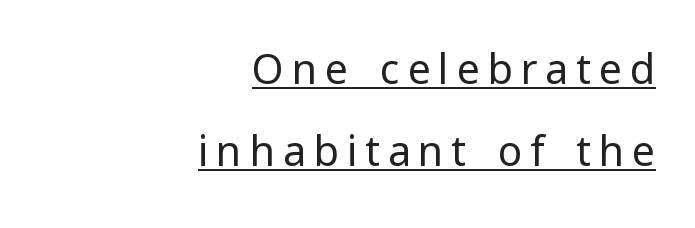
{"serif": "no", "italic": "no", "bold": "no", "weight": "regular", "width": "normal", "stroke_contrast": "low", "x_height": "medium", "monospaced": "no", "underline": "yes", "align": "right", "line_spacing": "loose", "line_spacing_ratio": 1.99, "glyph_px": 41}
